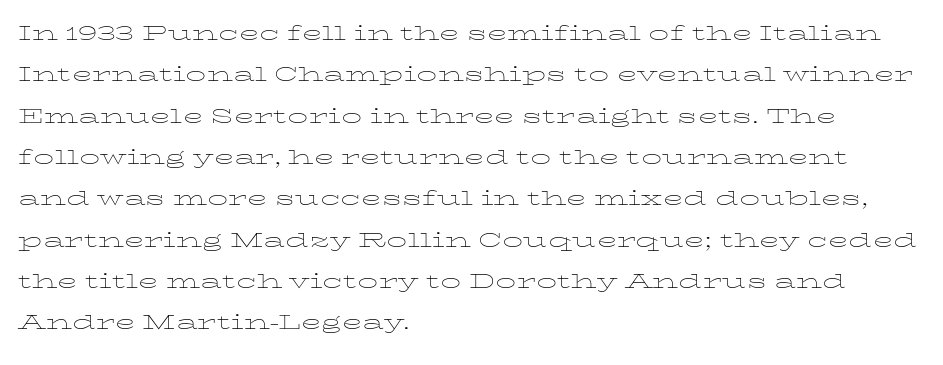
The image shows 27 px text type, upright; set left-aligned, normal line spacing (1.53x), normal letter spacing, not underlined.
